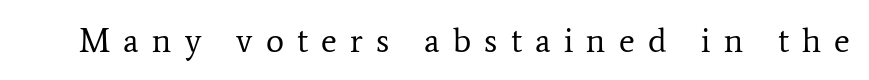
Q: Is the text bold? A: No.
Q: Is the text italic (slanted)? A: No, it is upright.
Q: Is the typeface a serif or a sans-serif typeface? A: Serif.
Q: Is the text underlined? A: No.
Q: Is the spacing between letters normal or unusually wide? A: Unusually wide.
Q: Width (condensed, normal, or wide)? A: Normal.
Q: Stroke contrast? A: Low.
Q: x-height? A: Medium.
Q: Monospaced? A: No.
